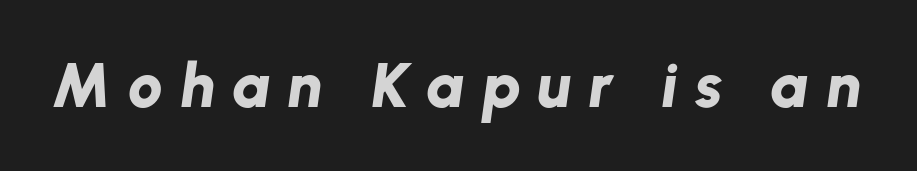
{"italic": "yes", "lean": "right", "slant_degrees": 8, "bold": "yes", "weight": "bold", "width": "normal", "stroke_contrast": "low", "x_height": "medium", "monospaced": "no", "underline": "no", "letter_spacing": "wide", "letter_spacing_em": 0.27, "glyph_px": 62}
